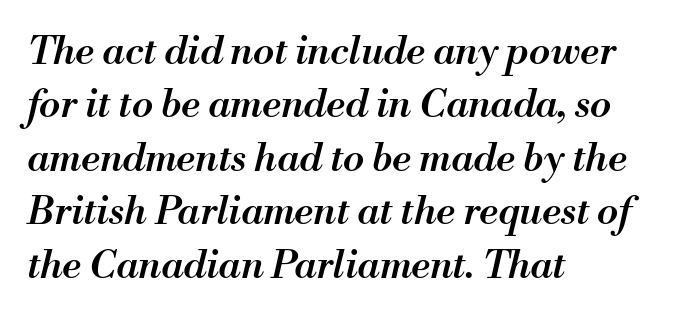
{"italic": "yes", "lean": "right", "slant_degrees": 13, "bold": "semi", "weight": "semibold", "width": "normal", "stroke_contrast": "medium", "x_height": "small", "monospaced": "no", "underline": "no", "align": "left", "line_spacing": "normal", "line_spacing_ratio": 1.37, "letter_spacing": "normal", "letter_spacing_em": 0.0, "glyph_px": 39}
